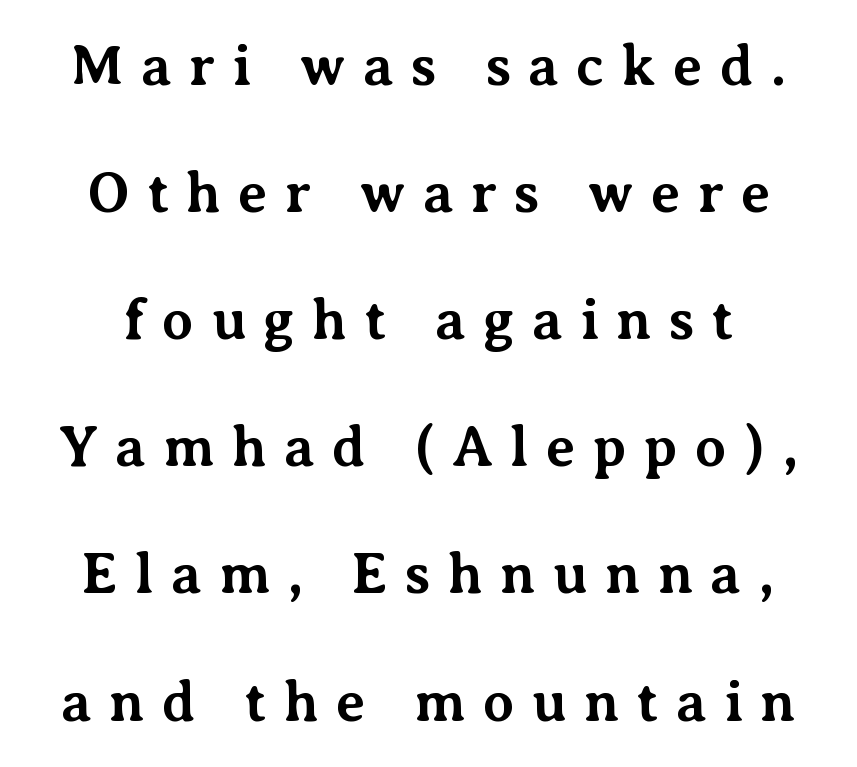
Q: Is the text bold? A: Yes.
Q: Is the text italic (slanted)? A: No, it is upright.
Q: Is the typeface a serif or a sans-serif typeface? A: Serif.
Q: Is the text underlined? A: No.
Q: Is the spacing between letters normal or unusually wide? A: Unusually wide.
Q: Is the spacing between lines tight, normal or loose? A: Loose.
Q: Width (condensed, normal, or wide)? A: Normal.
Q: Stroke contrast? A: Medium.
Q: x-height? A: Medium.
Q: Monospaced? A: No.
